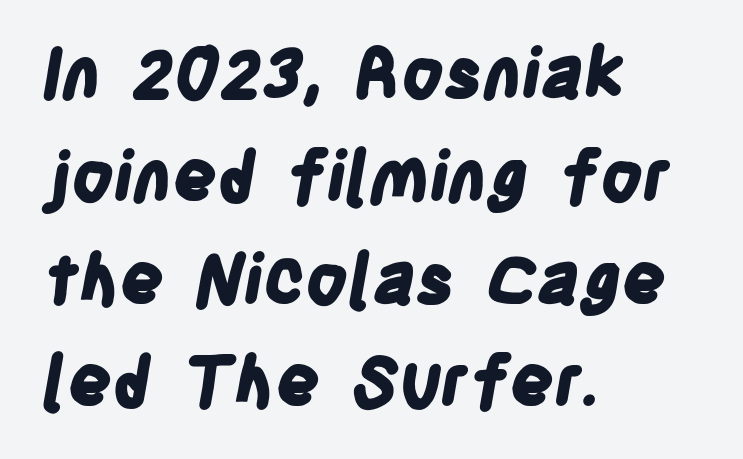
{"serif": "no", "bold": "yes", "weight": "bold", "width": "condensed", "stroke_contrast": "low", "x_height": "large", "monospaced": "no", "underline": "no", "align": "left", "line_spacing": "normal", "line_spacing_ratio": 1.49, "letter_spacing": "normal", "letter_spacing_em": 0.0, "glyph_px": 69}
